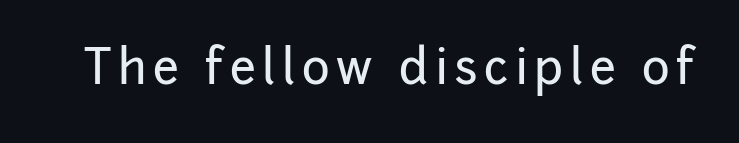
Q: Is the text italic (slanted)? A: No, it is upright.
Q: Is the typeface a serif or a sans-serif typeface? A: Sans-serif.
Q: Is the text underlined? A: No.
Q: Width (condensed, normal, or wide)? A: Normal.
Q: Stroke contrast? A: Low.
Q: x-height? A: Medium.
Q: Monospaced? A: No.
